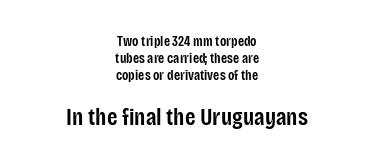
Caption: semibold face, moderately heavy strokes. The gap between lines stays unmarked. Notice how the passage keeps no hard edge, just a central spine. Does the bottom block carry the larger type? Yes, it does.
